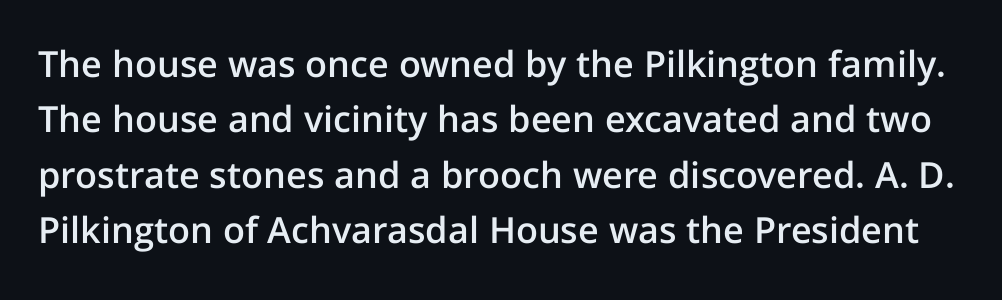
Q: Is the text bold? A: Semi-bold.
Q: Is the text italic (slanted)? A: No, it is upright.
Q: Is the typeface a serif or a sans-serif typeface? A: Sans-serif.
Q: Is the text underlined? A: No.
Q: Is the spacing between letters normal or unusually wide? A: Normal.
Q: Is the spacing between lines tight, normal or loose? A: Normal.
Q: Width (condensed, normal, or wide)? A: Normal.
Q: Stroke contrast? A: Low.
Q: x-height? A: Medium.
Q: Monospaced? A: No.
